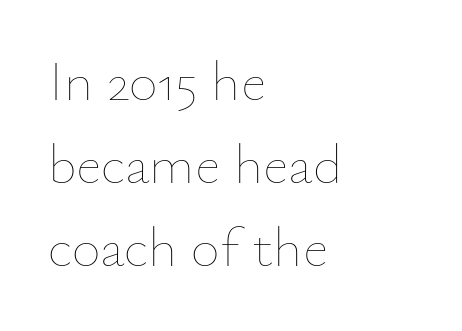
{"italic": "no", "bold": "no", "weight": "thin", "width": "normal", "stroke_contrast": "low", "x_height": "small", "monospaced": "no", "underline": "no", "align": "left", "line_spacing": "normal", "line_spacing_ratio": 1.48, "letter_spacing": "normal", "letter_spacing_em": 0.0, "glyph_px": 56}
